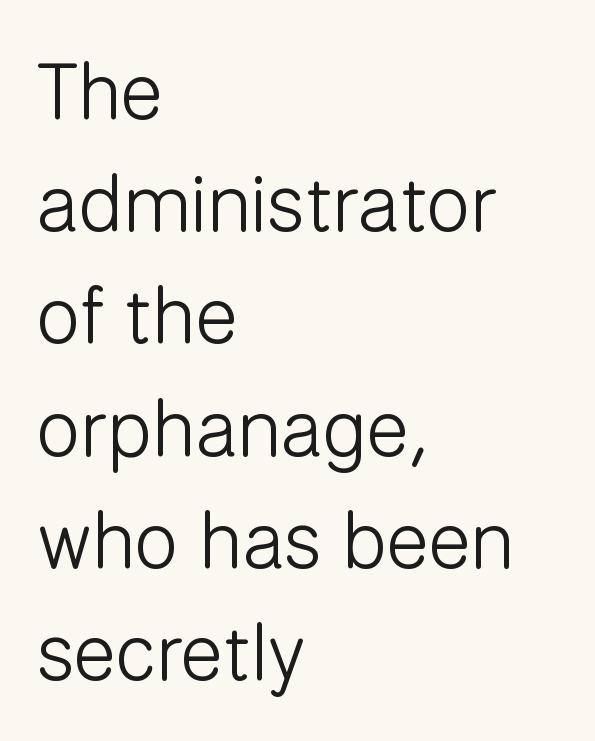
{"serif": "no", "italic": "no", "bold": "no", "weight": "light", "width": "normal", "stroke_contrast": "low", "x_height": "medium", "monospaced": "no", "underline": "no", "align": "left", "line_spacing": "normal", "line_spacing_ratio": 1.42, "letter_spacing": "normal", "letter_spacing_em": 0.0, "glyph_px": 79}
